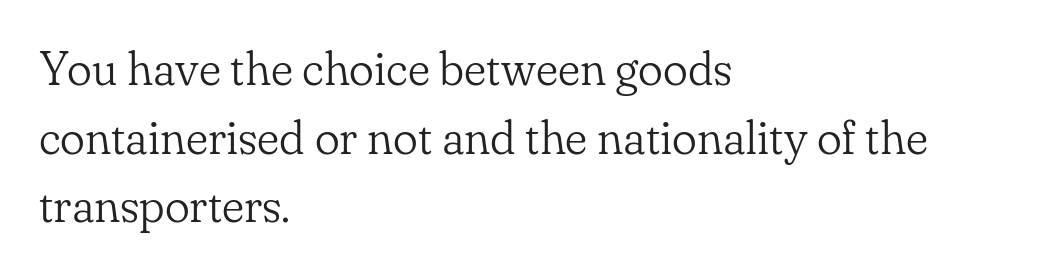
{"serif": "yes", "italic": "no", "bold": "no", "weight": "light", "width": "normal", "stroke_contrast": "low", "x_height": "small", "monospaced": "no", "underline": "no", "align": "left", "line_spacing": "normal", "line_spacing_ratio": 1.46, "letter_spacing": "normal", "letter_spacing_em": 0.0, "glyph_px": 47}
